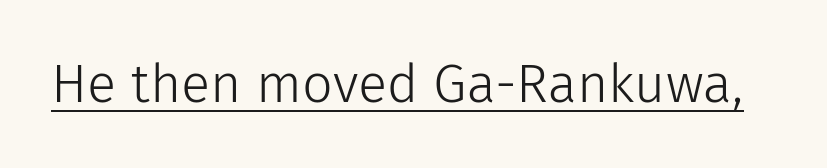
{"serif": "no", "italic": "no", "bold": "no", "weight": "light", "width": "normal", "stroke_contrast": "low", "x_height": "medium", "monospaced": "no", "underline": "yes", "letter_spacing": "normal", "letter_spacing_em": 0.0, "glyph_px": 54}
